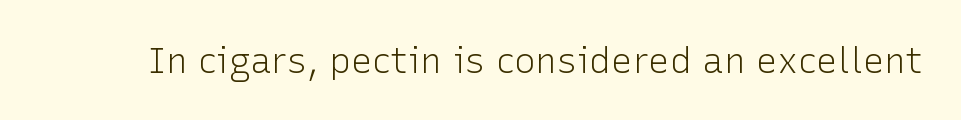
The image shows 36 px light sans-serif type, upright; set normal letter spacing, not underlined; low stroke contrast and a medium x-height.
